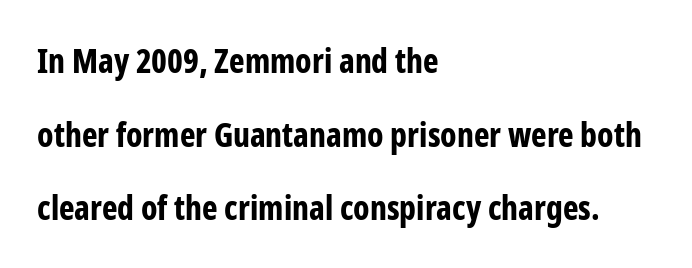
Q: Is the text bold? A: Yes.
Q: Is the text italic (slanted)? A: No, it is upright.
Q: Is the typeface a serif or a sans-serif typeface? A: Sans-serif.
Q: Is the text underlined? A: No.
Q: How is the paragraph aligned? A: Left-aligned.
Q: Is the spacing between letters normal or unusually wide? A: Normal.
Q: Is the spacing between lines tight, normal or loose? A: Loose.
Q: Width (condensed, normal, or wide)? A: Condensed.
Q: Stroke contrast? A: Low.
Q: x-height? A: Medium.
Q: Monospaced? A: No.
